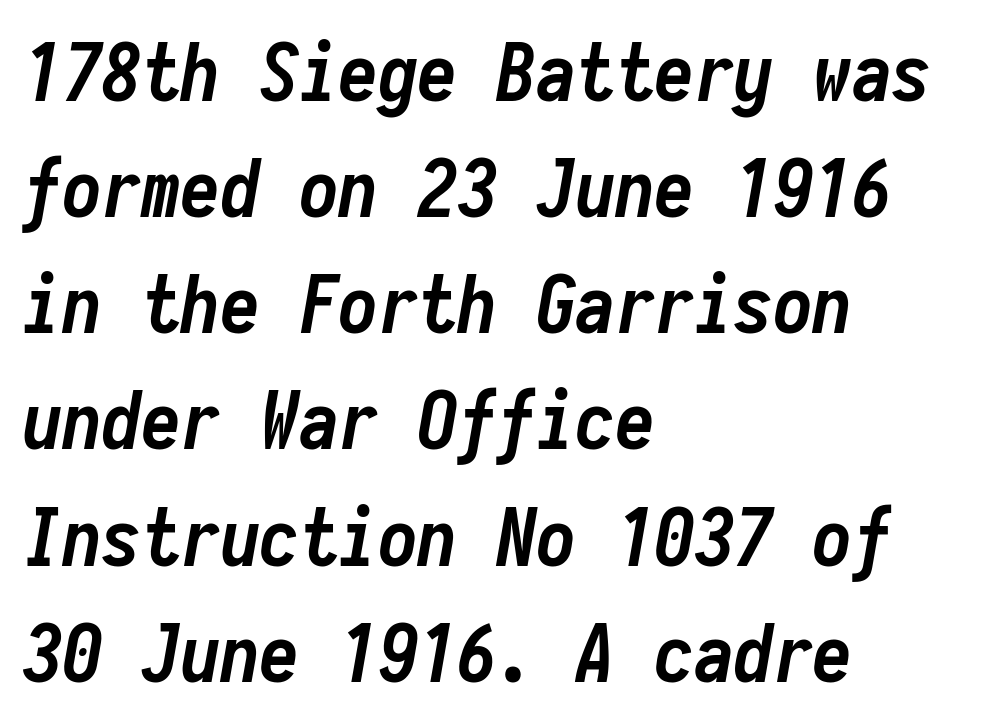
Q: Is the text bold? A: Yes.
Q: Is the text italic (slanted)? A: Yes, it leans right by about 10 degrees.
Q: Is the text underlined? A: No.
Q: How is the paragraph aligned? A: Left-aligned.
Q: Is the spacing between letters normal or unusually wide? A: Normal.
Q: Is the spacing between lines tight, normal or loose? A: Normal.
Q: Width (condensed, normal, or wide)? A: Condensed.
Q: Stroke contrast? A: Low.
Q: x-height? A: Medium.
Q: Monospaced? A: Yes.
